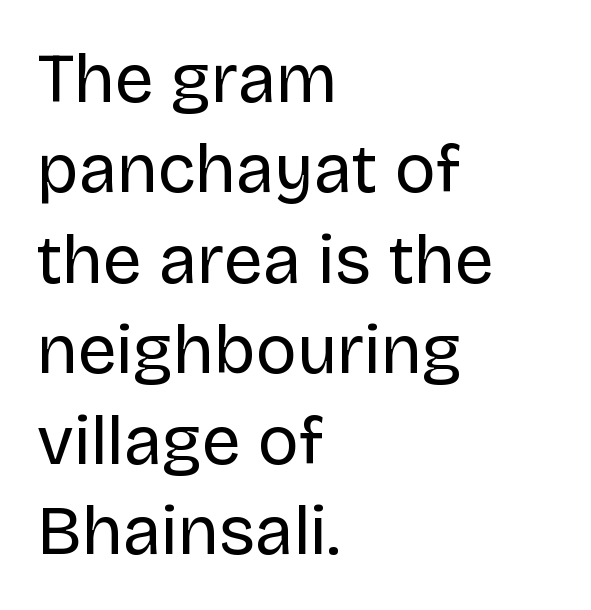
{"serif": "no", "italic": "no", "bold": "no", "weight": "regular", "width": "normal", "stroke_contrast": "low", "x_height": "large", "monospaced": "no", "underline": "no", "align": "left", "line_spacing": "normal", "line_spacing_ratio": 1.31, "letter_spacing": "normal", "letter_spacing_em": 0.0, "glyph_px": 69}
